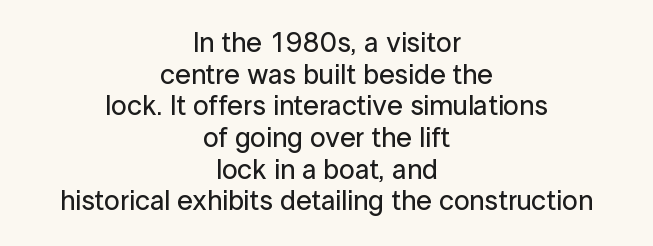
{"serif": "no", "italic": "no", "width": "normal", "stroke_contrast": "low", "x_height": "medium", "monospaced": "no", "underline": "no", "align": "center", "line_spacing": "tight", "line_spacing_ratio": 1.13, "letter_spacing": "normal", "letter_spacing_em": 0.0, "glyph_px": 28}
